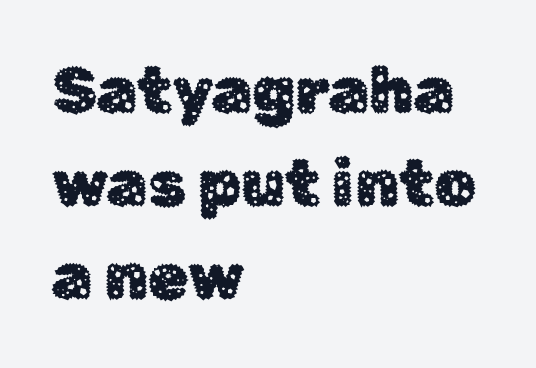
The image shows 65 px sans-serif type, upright; set left-aligned, normal line spacing (1.43x), normal letter spacing, not underlined; low stroke contrast and a medium x-height.
